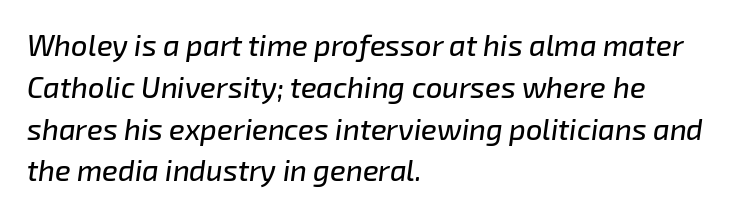
The image shows 29 px text type, italic (leaning right); set left-aligned, normal line spacing (1.44x), normal letter spacing, not underlined; low stroke contrast and a medium x-height.
